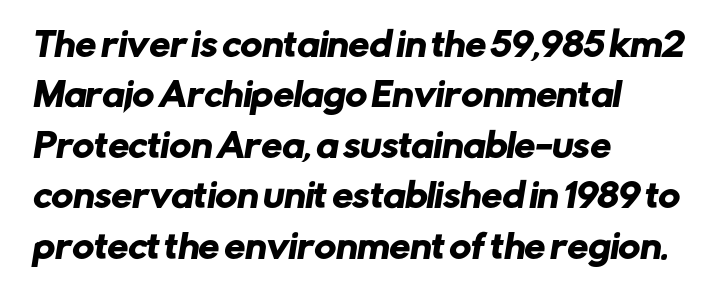
The image shows 33 px sans-serif type; set left-aligned, normal line spacing (1.53x), normal letter spacing, not underlined; low stroke contrast and a medium x-height.
